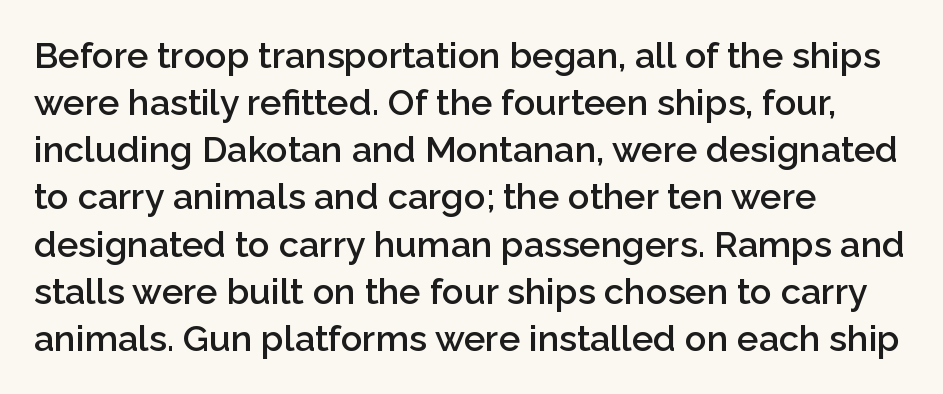
{"serif": "no", "italic": "no", "bold": "semi", "weight": "semibold", "width": "normal", "stroke_contrast": "low", "x_height": "medium", "monospaced": "no", "underline": "no", "align": "left", "line_spacing": "normal", "line_spacing_ratio": 1.31, "letter_spacing": "normal", "letter_spacing_em": 0.0, "glyph_px": 36}
